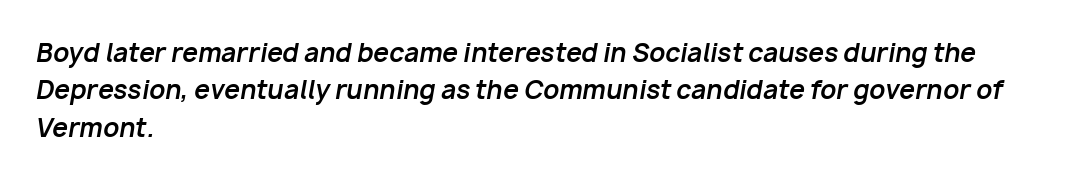
The image shows 25 px bold type, italic (leaning right); set left-aligned, normal line spacing (1.5x), normal letter spacing, not underlined.
